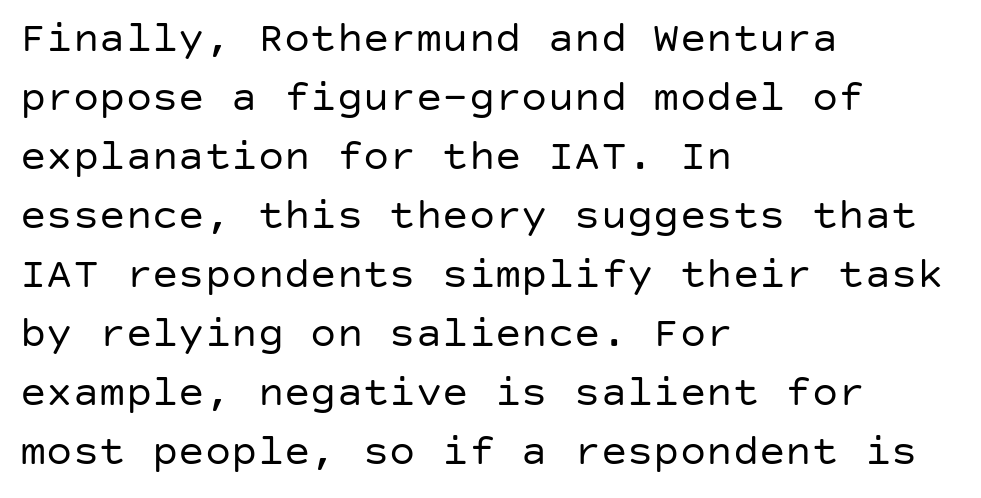
{"serif": "no", "italic": "no", "bold": "no", "weight": "regular", "width": "normal", "stroke_contrast": "low", "x_height": "large", "underline": "no", "align": "left", "line_spacing": "normal", "line_spacing_ratio": 1.34, "letter_spacing": "normal", "letter_spacing_em": 0.0, "glyph_px": 44}
